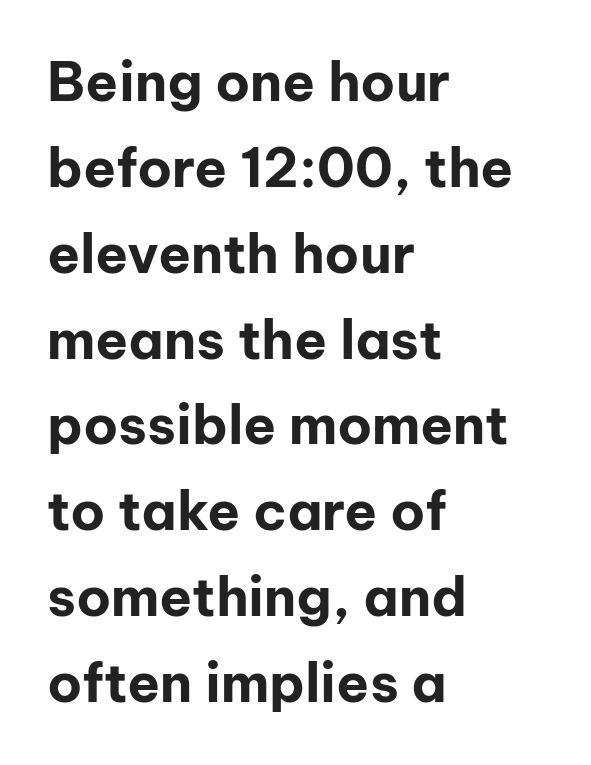
The image shows 54 px bold sans-serif type, upright; set left-aligned, normal line spacing (1.59x), normal letter spacing, not underlined; low stroke contrast and a medium x-height.
